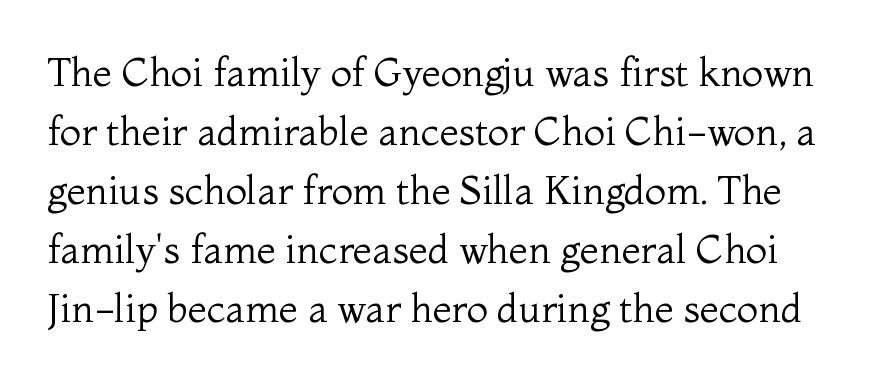
The image shows 39 px regular-weight serif type, upright; set normal line spacing (1.51x), normal letter spacing, not underlined; medium stroke contrast and a medium x-height.
